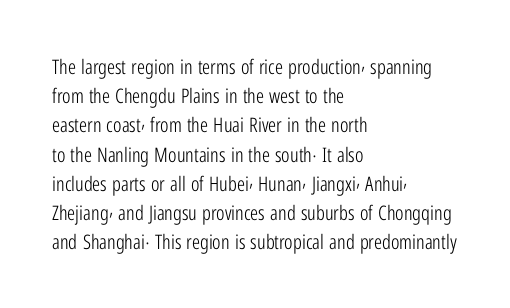
A normal amount of white space separates one row of letters from the next. The foot of each line stays bare and open. The ragged edge is on the right, which tells us the setting is flush left. This sample uses an upright cut, with every glyph sitting square on the baseline. No chunkiness to these letters — they're not bold. Does extra space separate the letters? No, they use regular spacing.
